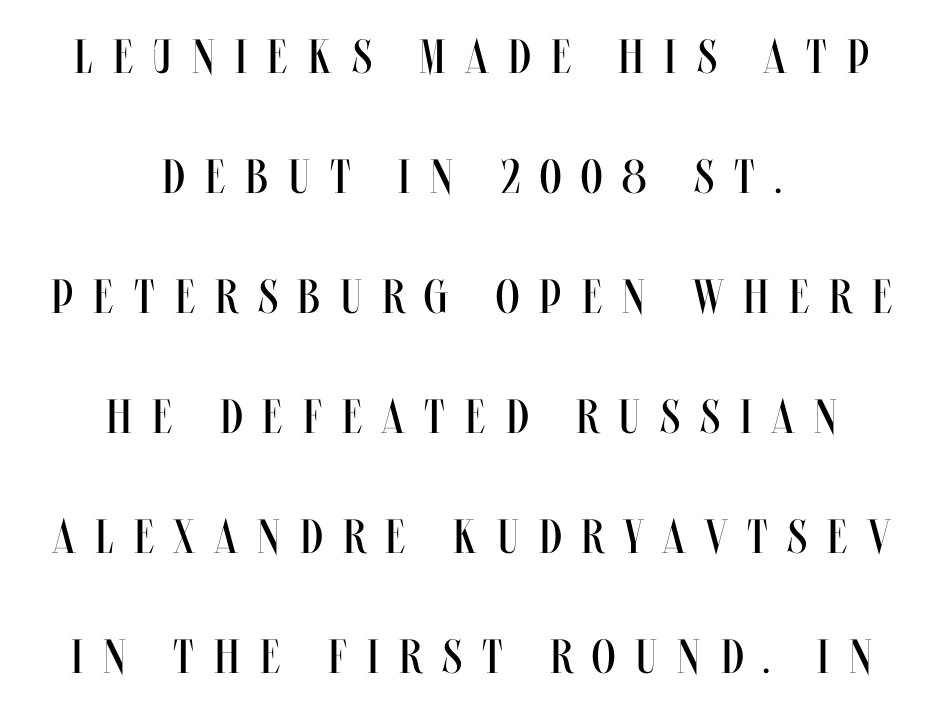
Q: Is the text bold? A: No.
Q: Is the text italic (slanted)? A: No, it is upright.
Q: Is the text underlined? A: No.
Q: How is the paragraph aligned? A: Centered.
Q: Is the spacing between letters normal or unusually wide? A: Unusually wide.
Q: Is the spacing between lines tight, normal or loose? A: Loose.
Q: Width (condensed, normal, or wide)? A: Condensed.
Q: Stroke contrast? A: Medium.
Q: x-height? A: Large.
Q: Monospaced? A: No.
